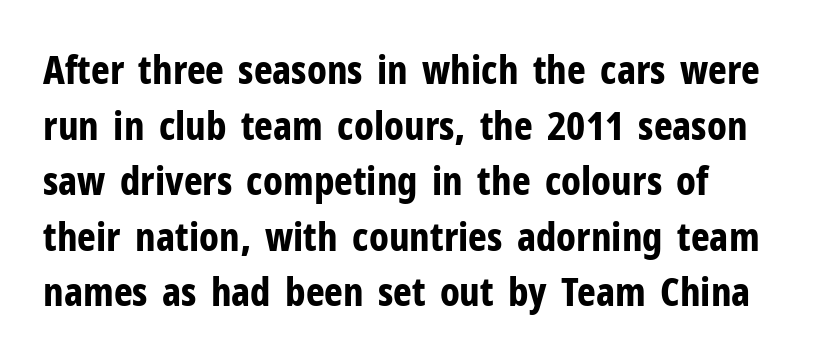
The image shows 40 px bold, condensed sans-serif type, upright; set left-aligned, normal line spacing (1.39x), normal letter spacing, not underlined; low stroke contrast and a medium x-height.
